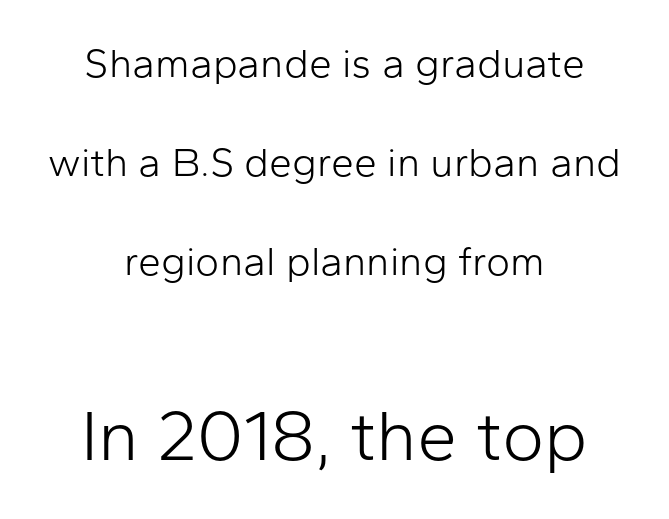
Q: Is the text bold? A: No.
Q: Is the text italic (slanted)? A: No, it is upright.
Q: Is the typeface a serif or a sans-serif typeface? A: Sans-serif.
Q: Is the text underlined? A: No.
Q: How is the paragraph aligned? A: Centered.
Q: Is the spacing between letters normal or unusually wide? A: Normal.
Q: Is the spacing between lines tight, normal or loose? A: Loose.
Q: Which block of text is set in a larger size, the first (top) or the second (bottom)? A: The second (bottom) one.
Q: Width (condensed, normal, or wide)? A: Normal.
Q: Stroke contrast? A: Low.
Q: x-height? A: Medium.
Q: Monospaced? A: No.
